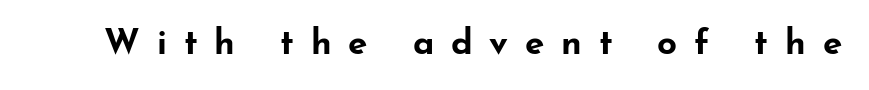
{"serif": "no", "italic": "no", "bold": "yes", "weight": "bold", "width": "wide", "stroke_contrast": "low", "x_height": "small", "monospaced": "no", "underline": "no", "letter_spacing": "wide", "letter_spacing_em": 0.48, "glyph_px": 35}
